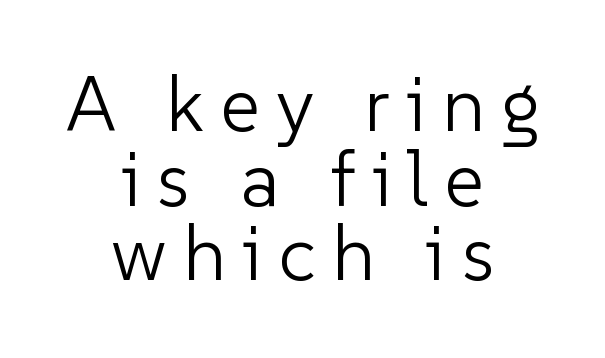
{"serif": "no", "italic": "no", "bold": "no", "weight": "light", "width": "normal", "stroke_contrast": "low", "x_height": "medium", "monospaced": "no", "underline": "no", "align": "center", "line_spacing": "tight", "line_spacing_ratio": 0.97, "letter_spacing": "wide", "letter_spacing_em": 0.21, "glyph_px": 77}
